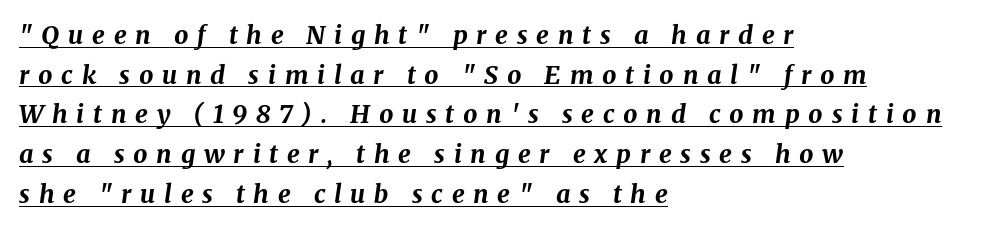
{"italic": "yes", "lean": "right", "slant_degrees": 8, "bold": "yes", "underline": "yes", "align": "left", "line_spacing": "normal", "line_spacing_ratio": 1.59, "letter_spacing": "wide", "letter_spacing_em": 0.35, "glyph_px": 25}
